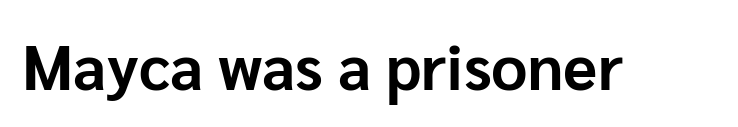
Q: Is the text bold? A: Yes.
Q: Is the text italic (slanted)? A: No, it is upright.
Q: Is the typeface a serif or a sans-serif typeface? A: Sans-serif.
Q: Is the text underlined? A: No.
Q: Is the spacing between letters normal or unusually wide? A: Normal.
Q: Width (condensed, normal, or wide)? A: Normal.
Q: Stroke contrast? A: Low.
Q: x-height? A: Medium.
Q: Monospaced? A: No.
